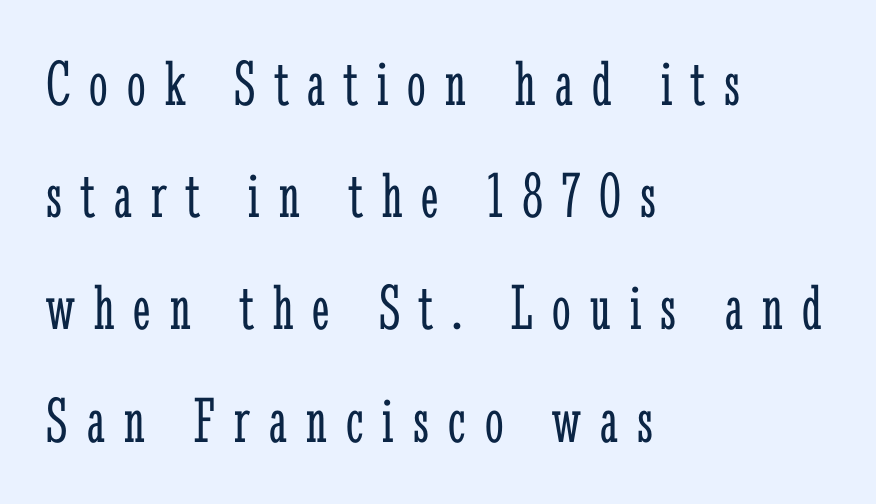
Is this a fixed-width face? No — the glyphs have proportional, varying widths. The letterforms sit at book weight or below. Decoration check: the copy has no underline. Are there feet on the stems? There are — it's a serif. Leading matches the norm, producing a regular column. The line texture is sparse and dotted thanks to wide tracking.
